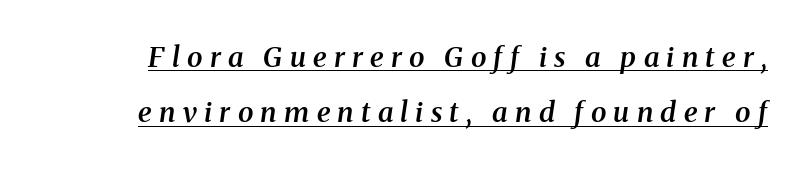
{"serif": "yes", "italic": "yes", "lean": "right", "slant_degrees": 8, "bold": "semi", "weight": "semibold", "width": "normal", "stroke_contrast": "medium", "x_height": "medium", "monospaced": "no", "underline": "yes", "line_spacing": "loose", "line_spacing_ratio": 1.98, "letter_spacing": "wide", "letter_spacing_em": 0.26, "glyph_px": 28}
